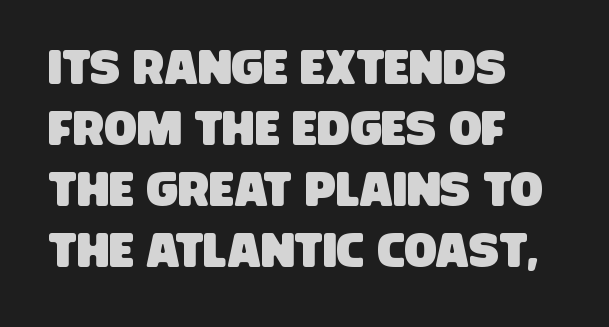
Stroke terminals: plain, sans-serif. Do the characters align in a grid? No, the font is proportional. Compared with a centered layout, this one pins lines to the left instead. A typesetter would call this leading conventional body-copy spacing. The words here are not underlined.
